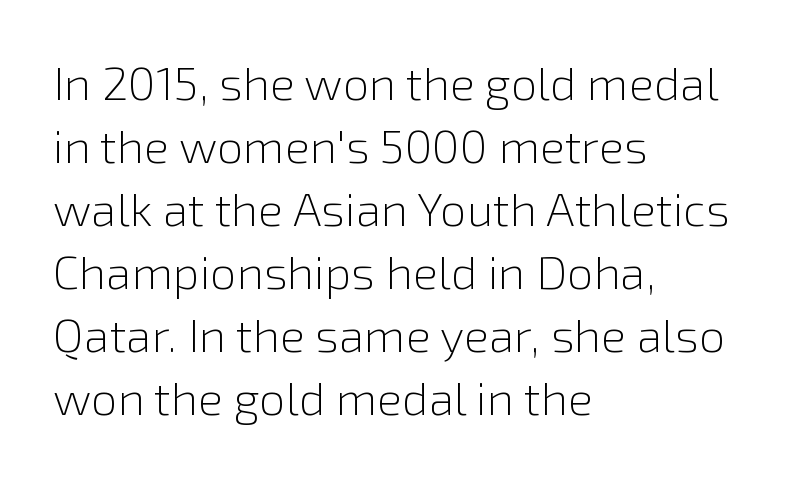
Q: Is the text bold? A: No.
Q: Is the text italic (slanted)? A: No, it is upright.
Q: Is the typeface a serif or a sans-serif typeface? A: Sans-serif.
Q: Is the text underlined? A: No.
Q: How is the paragraph aligned? A: Left-aligned.
Q: Is the spacing between letters normal or unusually wide? A: Normal.
Q: Is the spacing between lines tight, normal or loose? A: Normal.
Q: Width (condensed, normal, or wide)? A: Normal.
Q: x-height? A: Medium.
Q: Monospaced? A: No.
